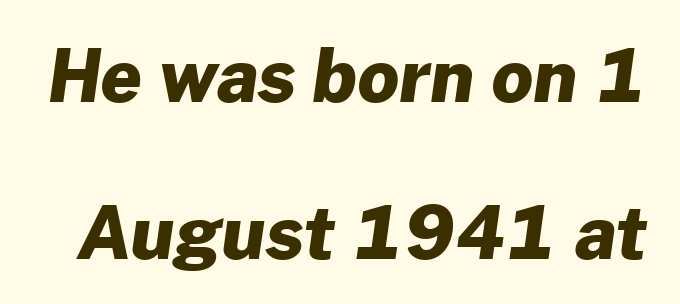
Rows of type keep a wide berth in the vertical direction. Tracking here is standard; glyphs follow each other at the usual distance. The string is rendered with underlining switched off. Note the varied advance widths — an 'i' is clearly narrower than an 'm'. Check where the strokes stop: nothing finishes them off — pure sans.
